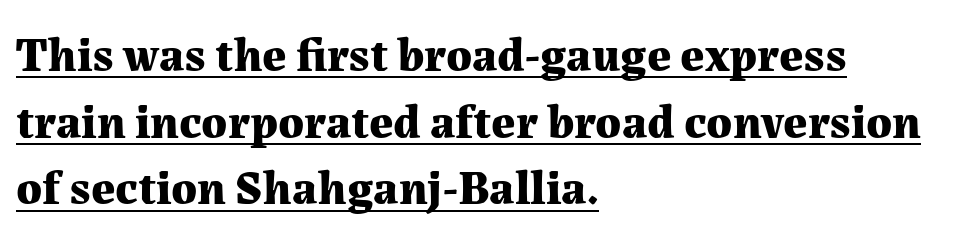
Q: Is the text bold? A: Yes.
Q: Is the text italic (slanted)? A: No, it is upright.
Q: Is the typeface a serif or a sans-serif typeface? A: Serif.
Q: Is the text underlined? A: Yes.
Q: How is the paragraph aligned? A: Left-aligned.
Q: Is the spacing between letters normal or unusually wide? A: Normal.
Q: Is the spacing between lines tight, normal or loose? A: Normal.
Q: Width (condensed, normal, or wide)? A: Normal.
Q: Stroke contrast? A: Medium.
Q: x-height? A: Medium.
Q: Monospaced? A: No.
